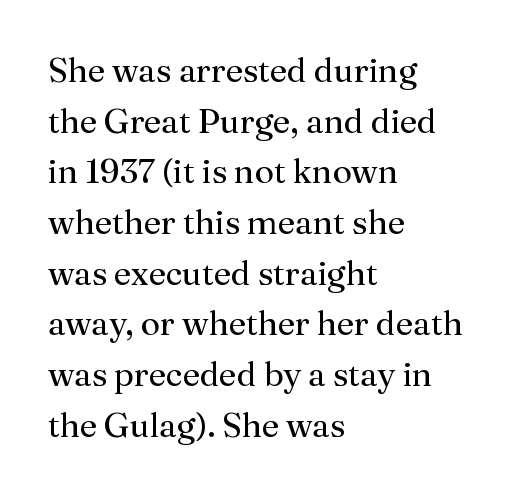
The image shows 34 px regular-weight serif type, upright; set left-aligned, normal line spacing (1.49x), normal letter spacing, not underlined; medium stroke contrast and a medium x-height.
